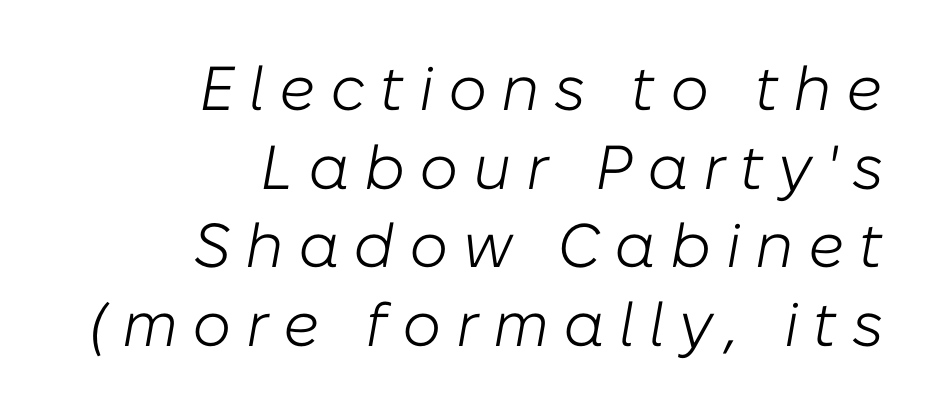
{"italic": "yes", "lean": "right", "slant_degrees": 10, "bold": "no", "weight": "light", "width": "normal", "stroke_contrast": "low", "x_height": "medium", "monospaced": "no", "underline": "no", "align": "right", "line_spacing": "normal", "line_spacing_ratio": 1.27, "letter_spacing": "wide", "letter_spacing_em": 0.23, "glyph_px": 62}
